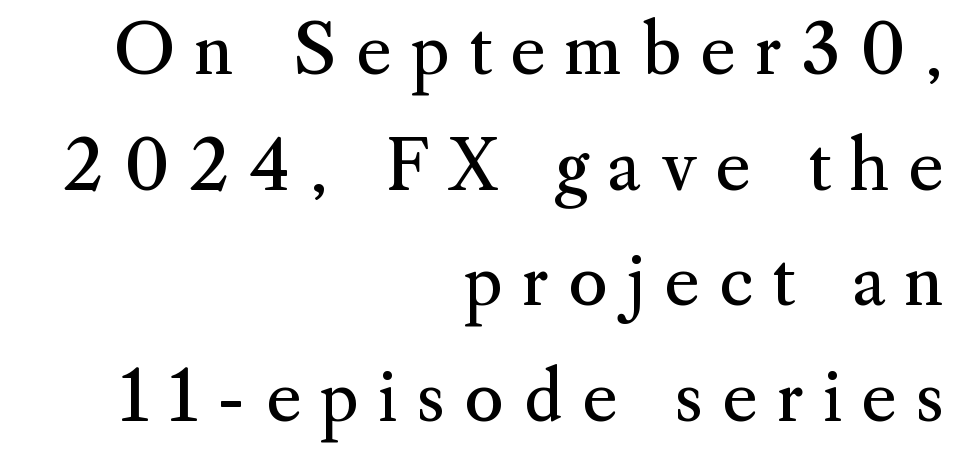
The image shows 68 px regular-weight serif type, upright; set right-aligned, normal line spacing (1.7x), unusually wide letter spacing (+0.28 em), not underlined; medium stroke contrast and a small x-height.
